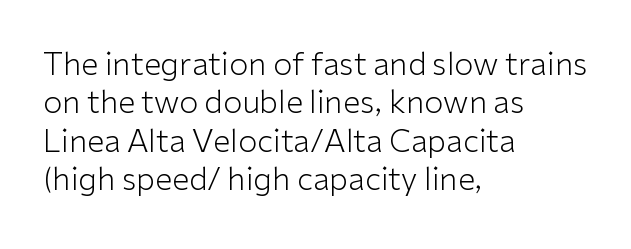
Q: Is the text bold? A: No.
Q: Is the text italic (slanted)? A: No, it is upright.
Q: Is the typeface a serif or a sans-serif typeface? A: Sans-serif.
Q: Is the text underlined? A: No.
Q: How is the paragraph aligned? A: Left-aligned.
Q: Is the spacing between letters normal or unusually wide? A: Normal.
Q: Width (condensed, normal, or wide)? A: Normal.
Q: Stroke contrast? A: Low.
Q: x-height? A: Medium.
Q: Monospaced? A: No.
